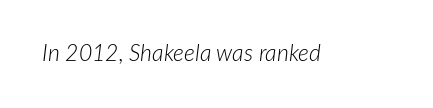
{"italic": "yes", "lean": "right", "slant_degrees": 7, "bold": "no", "underline": "no", "letter_spacing": "normal", "letter_spacing_em": 0.0, "glyph_px": 23}
